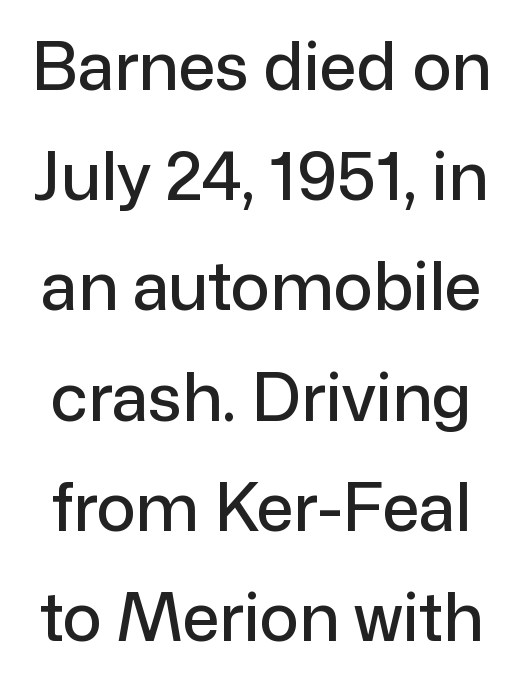
When letters stand straight like this, we call the style roman or upright. Whoever set this chose a conventional vertical rhythm. Character widths vary here, with narrow letters taking less room than wide ones. Spacing between characters is what you'd get straight out of the box.
